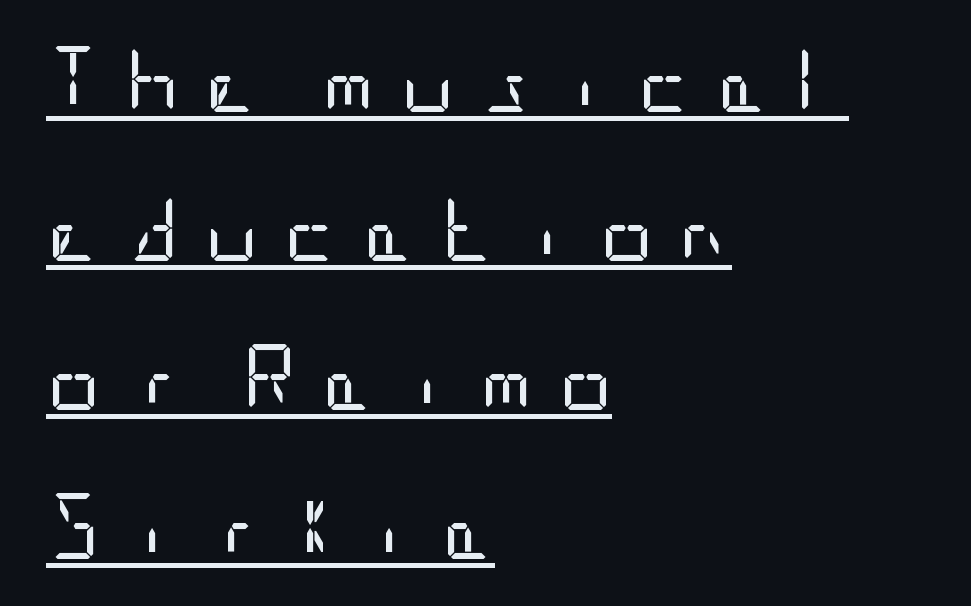
{"serif": "no", "italic": "no", "bold": "no", "weight": "regular", "width": "condensed", "stroke_contrast": "low", "x_height": "large", "underline": "yes", "align": "left", "line_spacing": "loose", "line_spacing_ratio": 2.26, "letter_spacing": "wide", "letter_spacing_em": 0.38, "glyph_px": 66}
